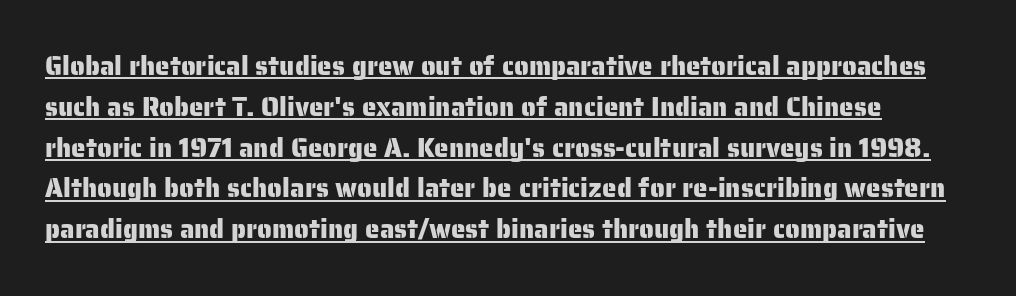
The image shows 26 px text type, upright; set normal line spacing (1.57x), normal letter spacing, underlined.
